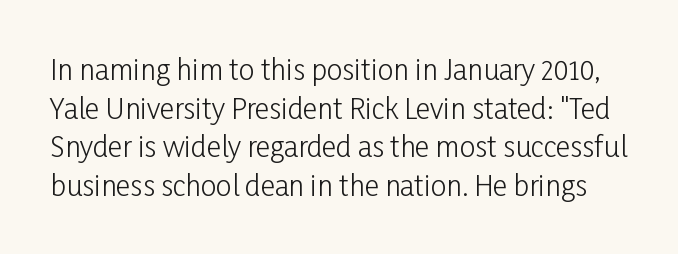
The image shows 28 px light, condensed sans-serif type, upright; set normal line spacing (1.38x), normal letter spacing, not underlined; low stroke contrast and a medium x-height.
